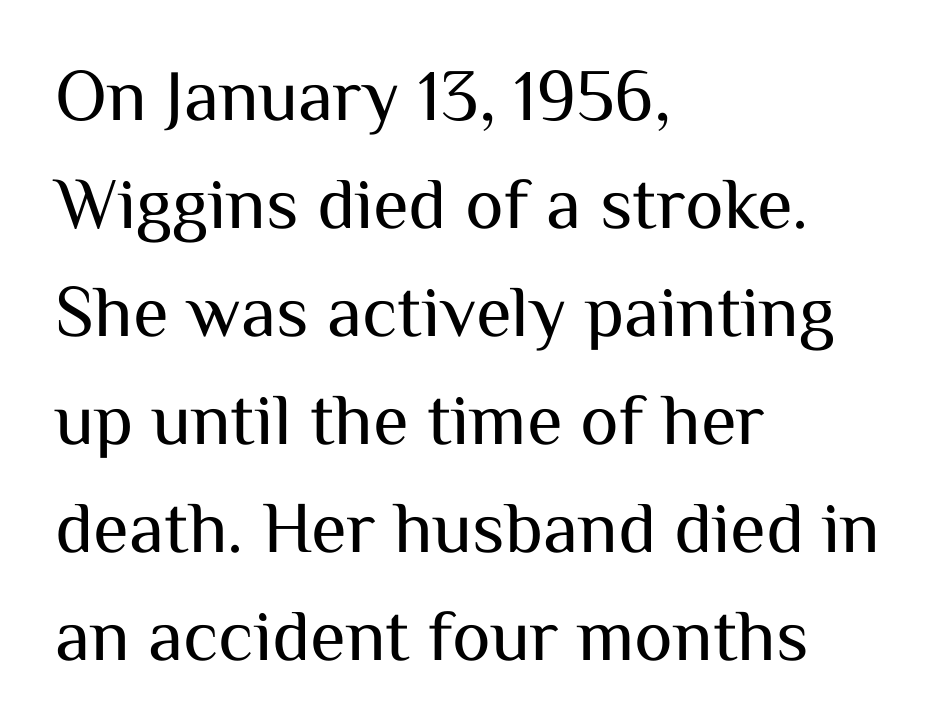
{"serif": "no", "italic": "no", "bold": "no", "weight": "regular", "width": "normal", "stroke_contrast": "medium", "x_height": "medium", "monospaced": "no", "underline": "no", "align": "left", "line_spacing": "normal", "line_spacing_ratio": 1.48, "letter_spacing": "normal", "letter_spacing_em": 0.0, "glyph_px": 73}
